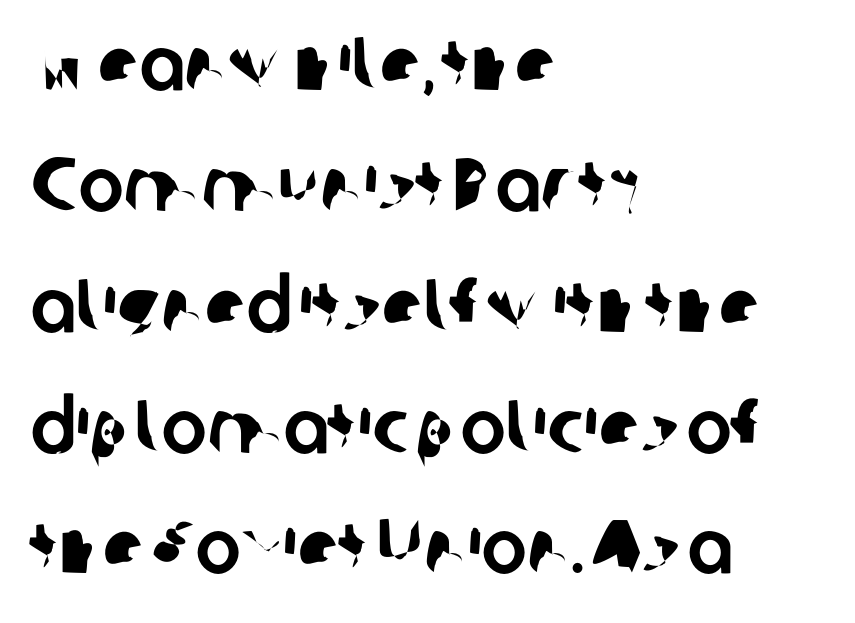
Q: Is the typeface a serif or a sans-serif typeface? A: Sans-serif.
Q: Is the text underlined? A: No.
Q: How is the paragraph aligned? A: Left-aligned.
Q: Is the spacing between letters normal or unusually wide? A: Normal.
Q: Is the spacing between lines tight, normal or loose? A: Normal.
Q: Width (condensed, normal, or wide)? A: Normal.
Q: Stroke contrast? A: Low.
Q: x-height? A: Medium.
Q: Monospaced? A: No.
